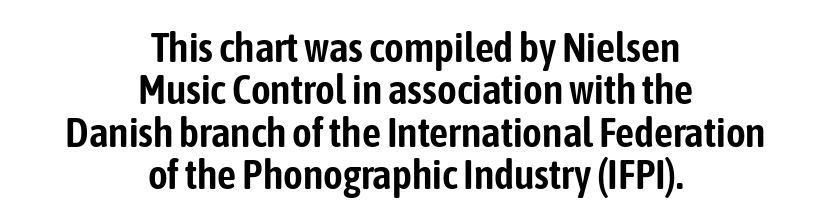
Q: Is the text italic (slanted)? A: No, it is upright.
Q: Is the typeface a serif or a sans-serif typeface? A: Sans-serif.
Q: Is the text underlined? A: No.
Q: How is the paragraph aligned? A: Centered.
Q: Is the spacing between letters normal or unusually wide? A: Normal.
Q: Is the spacing between lines tight, normal or loose? A: Tight.
Q: Width (condensed, normal, or wide)? A: Condensed.
Q: Stroke contrast? A: Low.
Q: x-height? A: Medium.
Q: Monospaced? A: No.
